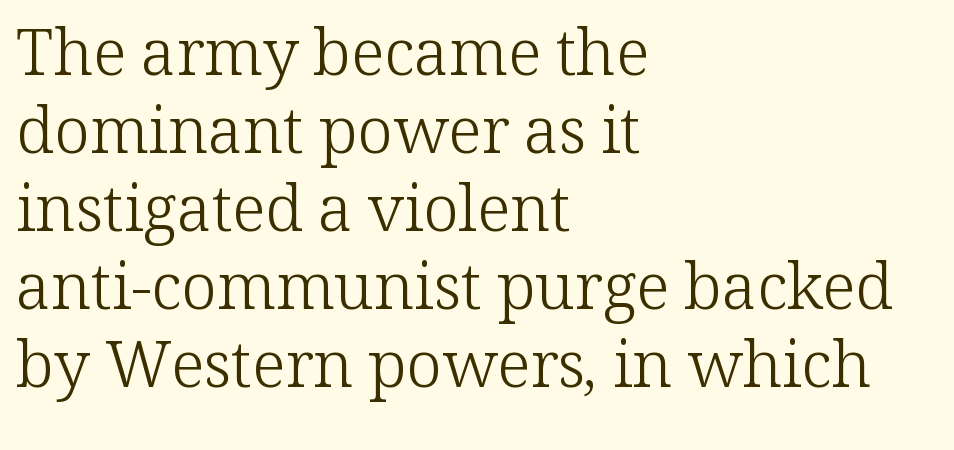
The image shows 64 px light serif type, upright; set left-aligned, line spacing 1.22x, normal letter spacing, not underlined; low stroke contrast and a medium x-height.
